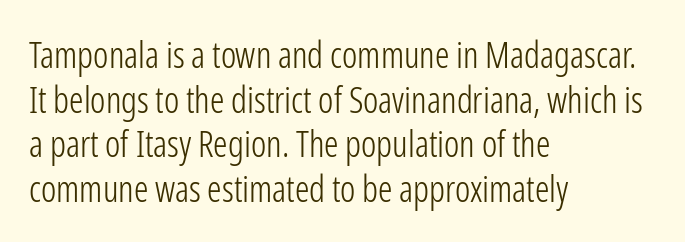
{"serif": "no", "italic": "no", "bold": "no", "weight": "light", "width": "condensed", "stroke_contrast": "low", "x_height": "medium", "monospaced": "no", "underline": "no", "align": "left", "line_spacing_ratio": 1.24, "letter_spacing": "normal", "letter_spacing_em": 0.0, "glyph_px": 36}
